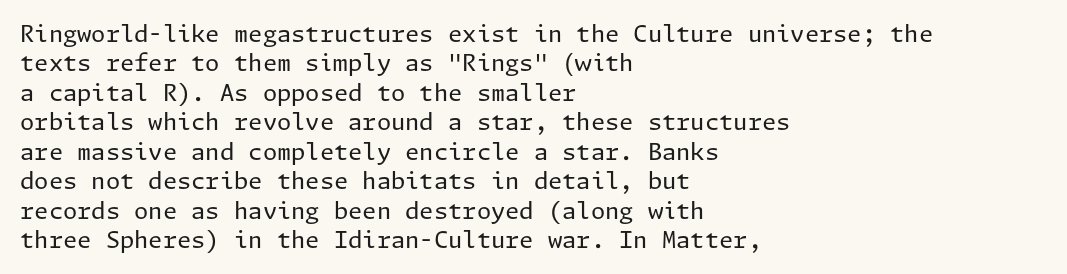
It's the straight-up-and-down kind of type. The face used here is rendered with its standard letterfit. The setting favours the left margin, as ordinary paragraphs usually do. This is not heavy type; no bold has been used. Interline gaps are of average width in this sample.
